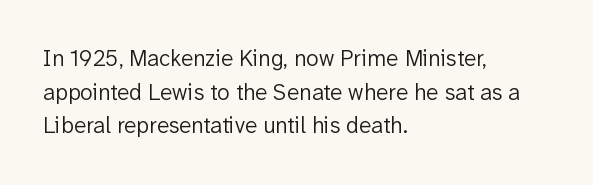
Q: Is the text bold? A: No.
Q: Is the text italic (slanted)? A: No, it is upright.
Q: Is the text underlined? A: No.
Q: How is the paragraph aligned? A: Left-aligned.
Q: Is the spacing between letters normal or unusually wide? A: Normal.
Q: Is the spacing between lines tight, normal or loose? A: Normal.
